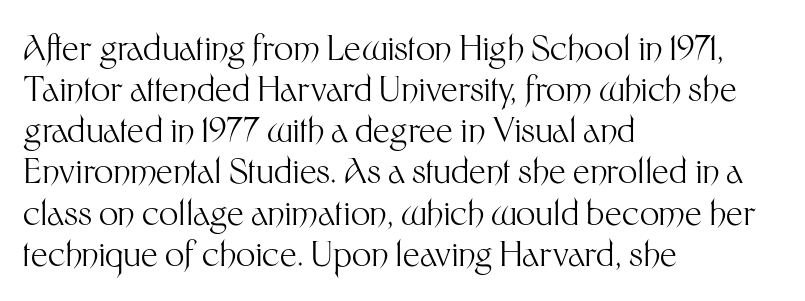
{"serif": "no", "italic": "no", "bold": "no", "weight": "light", "width": "normal", "stroke_contrast": "medium", "x_height": "medium", "monospaced": "no", "underline": "no", "align": "left", "line_spacing_ratio": 1.21, "letter_spacing": "normal", "letter_spacing_em": 0.0, "glyph_px": 34}
